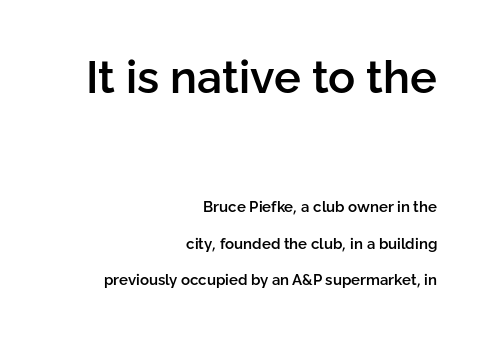
Ascenders rise straight up at ninety degrees. A bare baseline throughout the passage. This sample uses a sans-serif face. Set as a demibold, roughly 600 on the weight scale.
